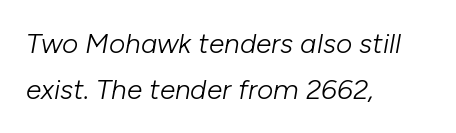
{"italic": "yes", "lean": "right", "slant_degrees": 10, "bold": "no", "weight": "light", "width": "normal", "stroke_contrast": "low", "x_height": "medium", "monospaced": "no", "underline": "no", "align": "left", "line_spacing": "normal", "line_spacing_ratio": 1.65, "letter_spacing": "normal", "letter_spacing_em": 0.0, "glyph_px": 28}
